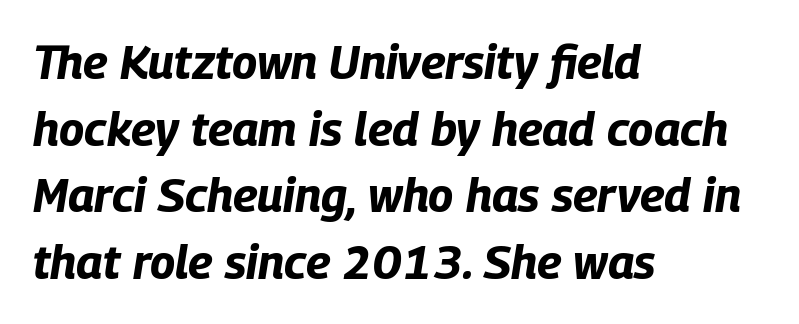
{"italic": "yes", "lean": "right", "slant_degrees": 9, "bold": "yes", "weight": "bold", "width": "condensed", "stroke_contrast": "low", "x_height": "large", "monospaced": "no", "underline": "no", "align": "left", "line_spacing": "normal", "line_spacing_ratio": 1.42, "letter_spacing": "normal", "letter_spacing_em": 0.0, "glyph_px": 47}
